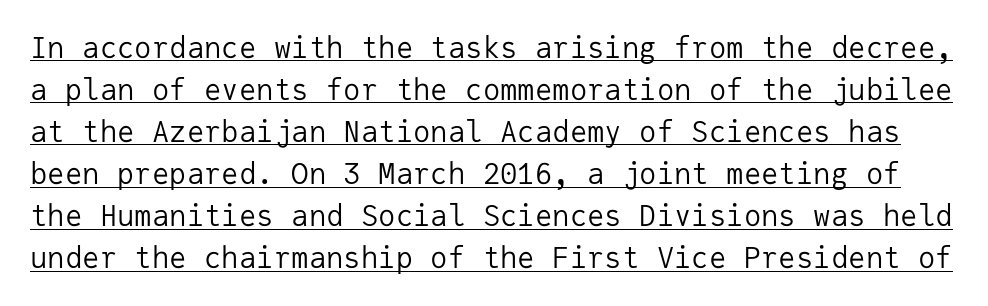
Q: Is the text bold? A: No.
Q: Is the text italic (slanted)? A: No, it is upright.
Q: Is the typeface a serif or a sans-serif typeface? A: Sans-serif.
Q: Is the text underlined? A: Yes.
Q: Is the spacing between letters normal or unusually wide? A: Normal.
Q: Is the spacing between lines tight, normal or loose? A: Normal.
Q: Width (condensed, normal, or wide)? A: Normal.
Q: Stroke contrast? A: Low.
Q: x-height? A: Medium.
Q: Monospaced? A: Yes.
